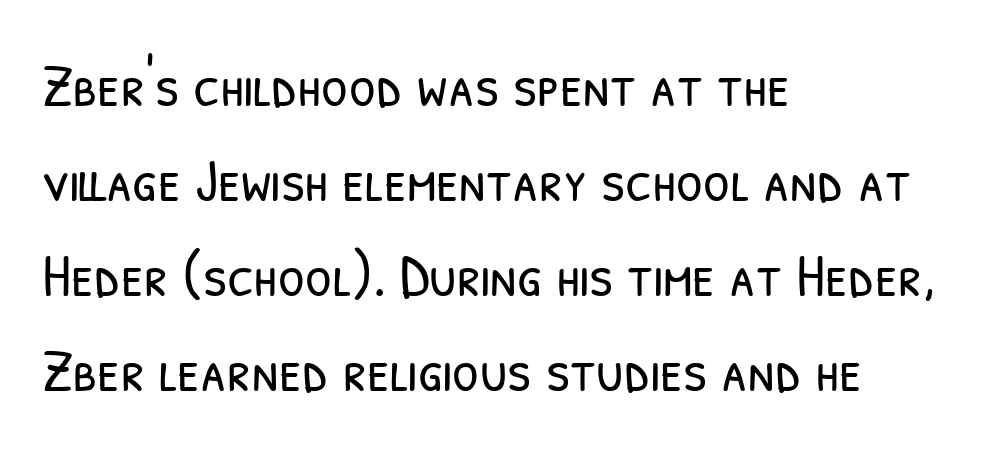
Q: Is the text bold? A: No.
Q: Is the typeface a serif or a sans-serif typeface? A: Sans-serif.
Q: Is the text underlined? A: No.
Q: How is the paragraph aligned? A: Left-aligned.
Q: Is the spacing between letters normal or unusually wide? A: Normal.
Q: Is the spacing between lines tight, normal or loose? A: Normal.
Q: Width (condensed, normal, or wide)? A: Condensed.
Q: Stroke contrast? A: Low.
Q: x-height? A: Medium.
Q: Monospaced? A: No.
